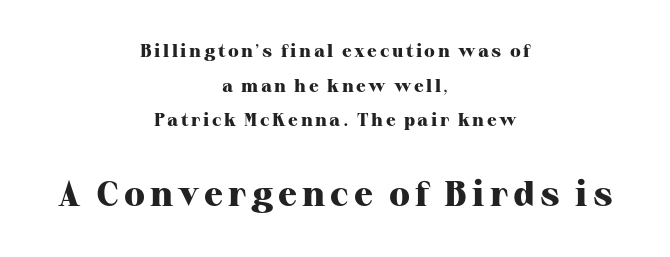
The image shows 35 px heavy serif type, upright; set centered, loose line spacing (1.93x), not underlined; the second (bottom) block is 1.94x larger; high stroke contrast and a medium x-height.
